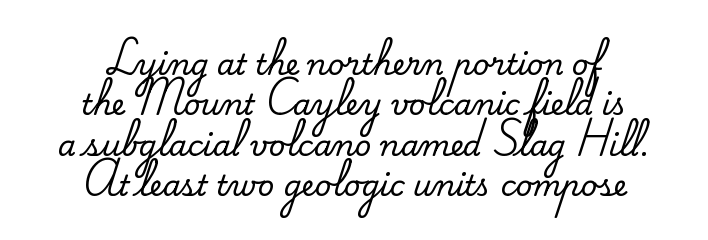
The passage shown is typeset with a serif family. The typesetter chose a symmetrical, centered arrangement here. You could call the tracking neutral — neither tight nor loose.
